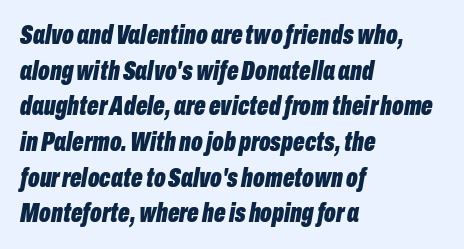
Q: Is the text bold? A: Yes.
Q: Is the text italic (slanted)? A: Yes, it leans right by about 10 degrees.
Q: Is the text underlined? A: No.
Q: How is the paragraph aligned? A: Left-aligned.
Q: Is the spacing between letters normal or unusually wide? A: Normal.
Q: Is the spacing between lines tight, normal or loose? A: Normal.
